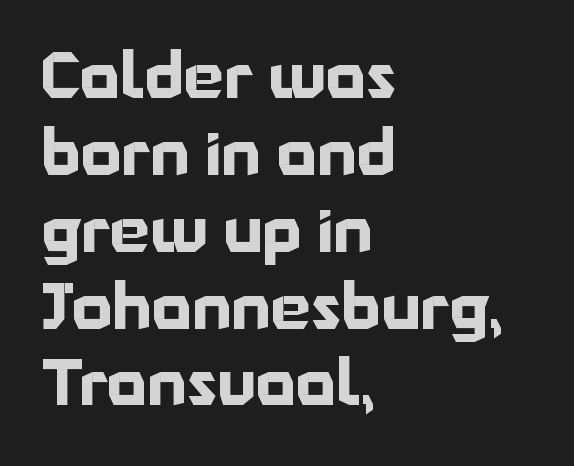
This is sans-serif lettering, the kind often seen on screens and signage. Left-aligned paragraph, ragged on the right. Posture: straight, roman, zero tilt. The letters advance in unequal steps, a hallmark of proportional type. Compared with typical body copy, the letter spacing here is the same. Anything drawn beneath the words? Only blank space.
